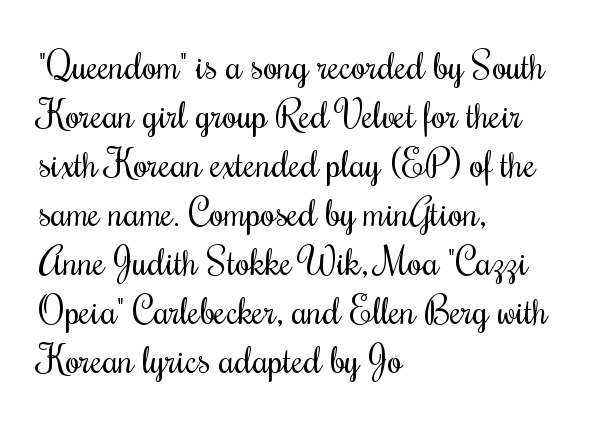
The image shows 38 px regular-weight, condensed serif type; set left-aligned, normal line spacing (1.29x), normal letter spacing, not underlined; medium stroke contrast and a small x-height.
